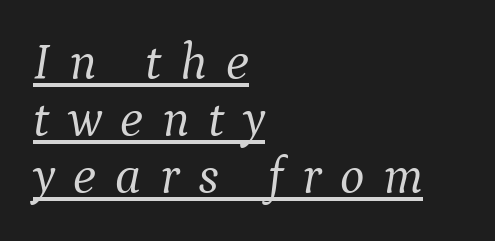
The image shows 52 px light serif type, italic (leaning right); set left-aligned, tight line spacing (1.1x), unusually wide letter spacing (+0.36 em), underlined; medium stroke contrast and a medium x-height.
